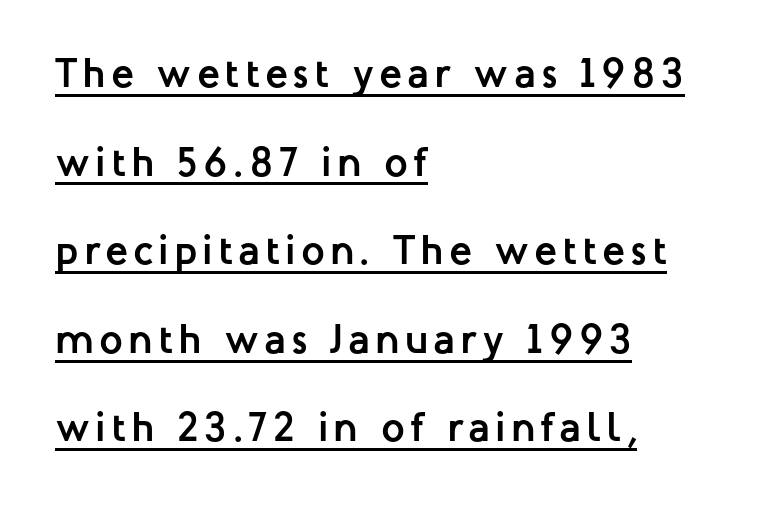
Q: Is the text bold? A: Yes.
Q: Is the text italic (slanted)? A: No, it is upright.
Q: Is the typeface a serif or a sans-serif typeface? A: Sans-serif.
Q: Is the text underlined? A: Yes.
Q: How is the paragraph aligned? A: Left-aligned.
Q: Is the spacing between lines tight, normal or loose? A: Loose.
Q: Width (condensed, normal, or wide)? A: Normal.
Q: Stroke contrast? A: Low.
Q: x-height? A: Medium.
Q: Monospaced? A: No.
